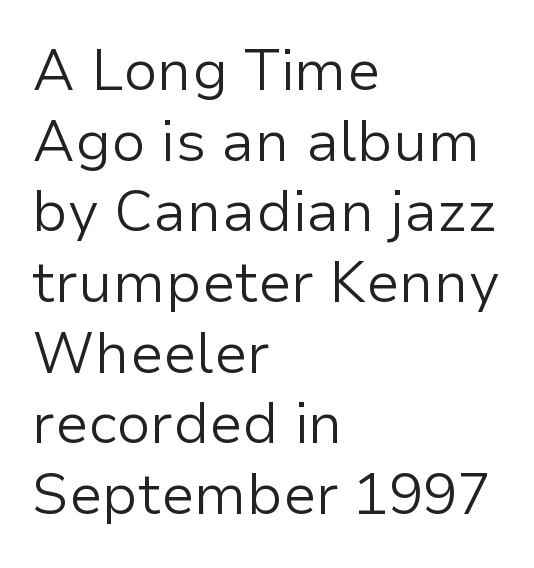
The letters stand upright; this is a roman face. The gap between lines stays unmarked. The letters carry no serifs — their stems end cleanly without finishing strokes. Typeset ragged right — the left edge is the straight one.
